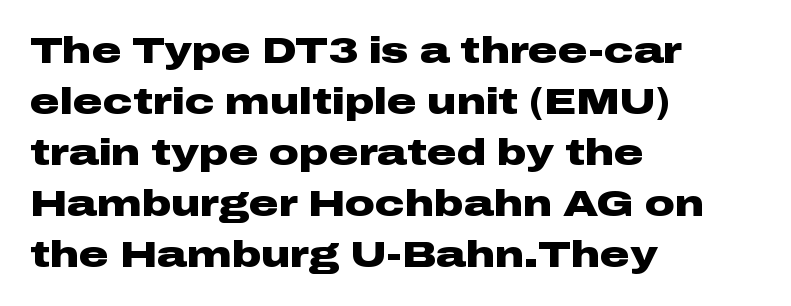
{"serif": "no", "italic": "no", "bold": "yes", "weight": "heavy", "width": "wide", "stroke_contrast": "low", "x_height": "medium", "monospaced": "no", "underline": "no", "align": "left", "line_spacing": "normal", "line_spacing_ratio": 1.38, "letter_spacing": "normal", "letter_spacing_em": 0.0, "glyph_px": 37}
